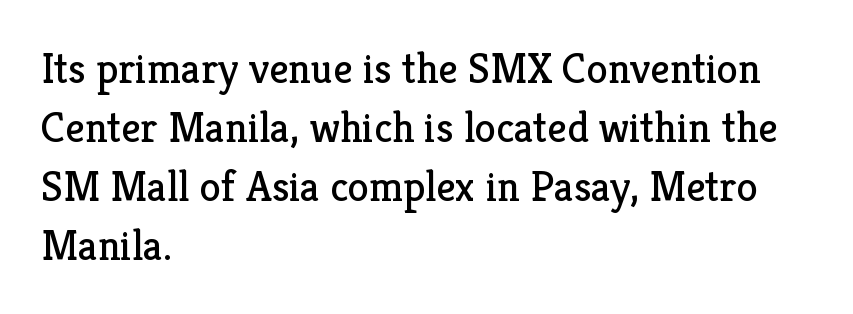
The image shows 43 px regular-weight serif type, upright; set left-aligned, normal line spacing (1.37x), normal letter spacing, not underlined; low stroke contrast and a medium x-height.
